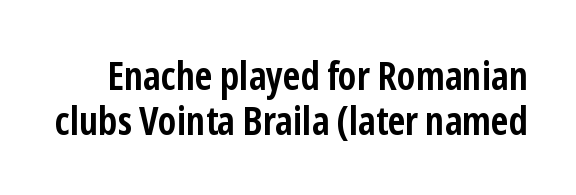
The image shows 39 px semibold, condensed sans-serif type, upright; set tight line spacing (1.15x), normal letter spacing, not underlined; low stroke contrast and a medium x-height.
